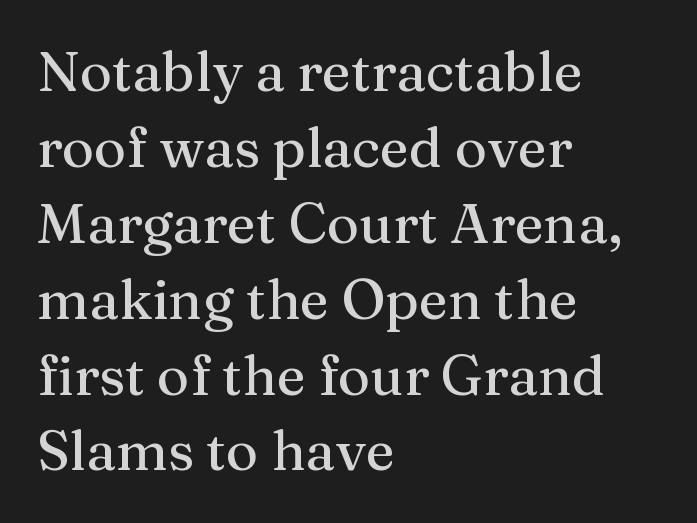
Q: Is the text italic (slanted)? A: No, it is upright.
Q: Is the typeface a serif or a sans-serif typeface? A: Serif.
Q: Is the text underlined? A: No.
Q: How is the paragraph aligned? A: Left-aligned.
Q: Is the spacing between letters normal or unusually wide? A: Normal.
Q: Is the spacing between lines tight, normal or loose? A: Normal.
Q: Width (condensed, normal, or wide)? A: Normal.
Q: Stroke contrast? A: Medium.
Q: x-height? A: Medium.
Q: Monospaced? A: No.
